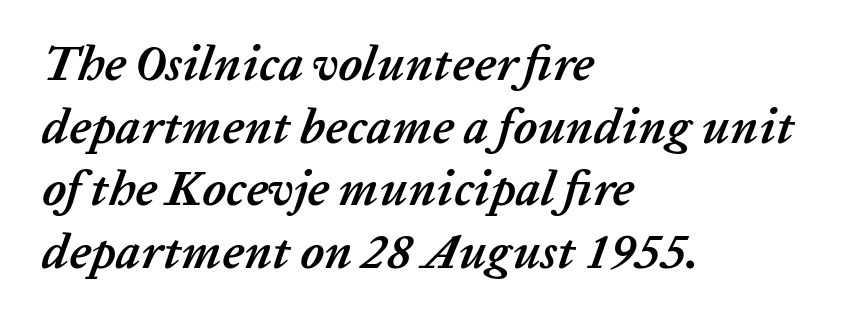
The image shows 49 px semibold type, italic (leaning right); set left-aligned, normal line spacing (1.28x), normal letter spacing, not underlined; low stroke contrast and a medium x-height.
